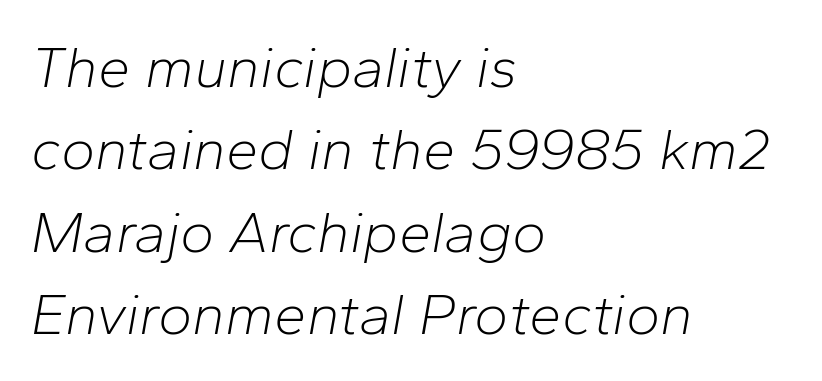
The image shows 58 px light type, italic (leaning right); set left-aligned, normal line spacing (1.42x), normal letter spacing, not underlined; low stroke contrast and a medium x-height.
